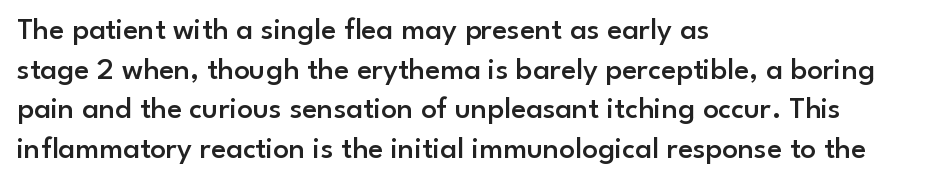
Q: Is the text bold? A: Semi-bold.
Q: Is the text italic (slanted)? A: No, it is upright.
Q: Is the typeface a serif or a sans-serif typeface? A: Sans-serif.
Q: Is the text underlined? A: No.
Q: How is the paragraph aligned? A: Left-aligned.
Q: Is the spacing between letters normal or unusually wide? A: Normal.
Q: Is the spacing between lines tight, normal or loose? A: Normal.
Q: Width (condensed, normal, or wide)? A: Normal.
Q: Stroke contrast? A: Low.
Q: x-height? A: Small.
Q: Monospaced? A: No.
